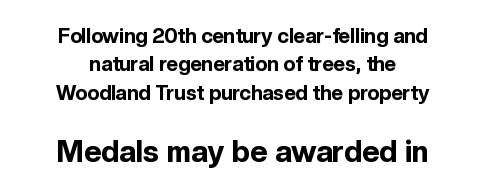
The image shows 30 px bold sans-serif type, upright; set centered, normal line spacing (1.42x), normal letter spacing, not underlined; the second (bottom) block is 1.5x larger; a medium x-height.
